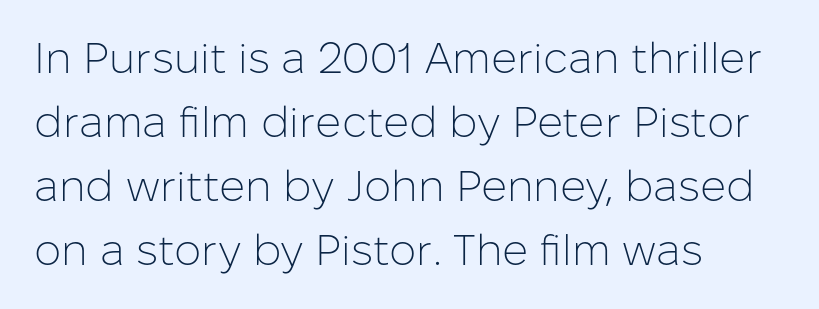
Q: Is the text bold? A: No.
Q: Is the text italic (slanted)? A: No, it is upright.
Q: Is the typeface a serif or a sans-serif typeface? A: Sans-serif.
Q: Is the text underlined? A: No.
Q: How is the paragraph aligned? A: Left-aligned.
Q: Is the spacing between letters normal or unusually wide? A: Normal.
Q: Is the spacing between lines tight, normal or loose? A: Normal.
Q: Width (condensed, normal, or wide)? A: Normal.
Q: Stroke contrast? A: Low.
Q: x-height? A: Medium.
Q: Monospaced? A: No.
